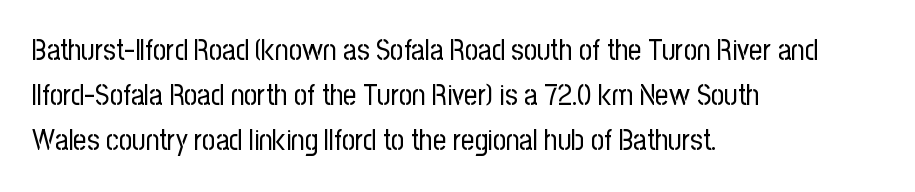
Rule under the text: the space is simply empty. Character widths vary here, with narrow letters taking less room than wide ones. Bold? No — there's no thickening of the strokes. The axis of the letterforms is exactly vertical.
